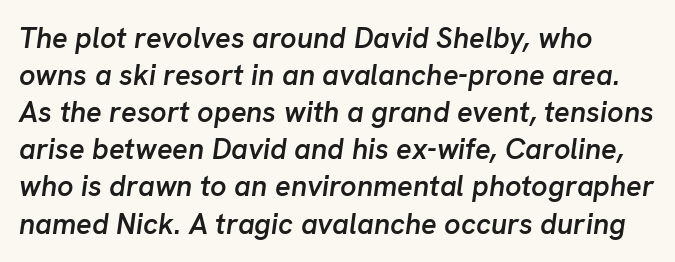
If you measured baseline to baseline, you'd find a middling distance. On the weight axis this lands at semibold, roughly 600. The strip under each line holds only bare page. No extra tracking has been applied to these lines. Characters are canted at an angle relative to the baseline's perpendicular. Do the characters align in a grid? No, the font is proportional.
